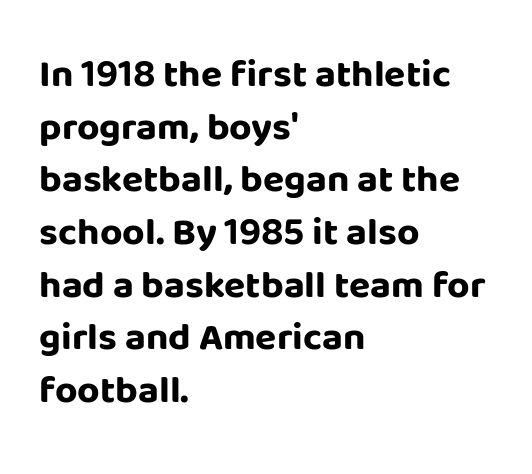
The image shows 39 px bold sans-serif type, upright; set left-aligned, normal line spacing (1.35x), normal letter spacing, not underlined; low stroke contrast and a large x-height.
